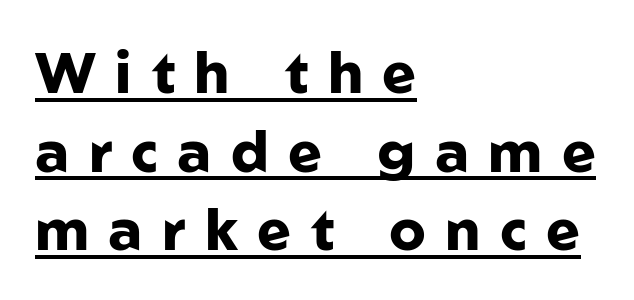
The image shows 57 px heavy sans-serif type, upright; set left-aligned, normal line spacing (1.38x), unusually wide letter spacing (+0.34 em), underlined; low stroke contrast and a medium x-height.
